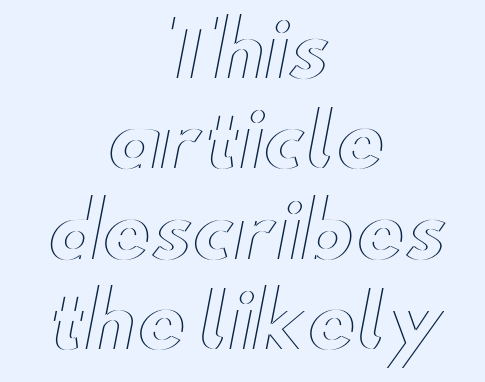
{"width": "wide", "x_height": "small", "monospaced": "no", "underline": "no", "align": "center", "line_spacing_ratio": 1.22, "letter_spacing": "normal", "letter_spacing_em": 0.0, "glyph_px": 74}
